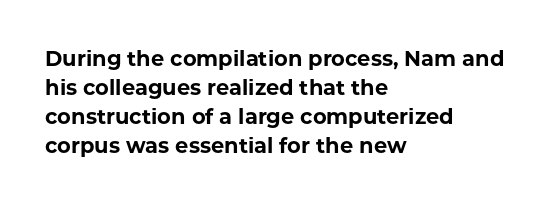
Q: Is the text bold? A: Yes.
Q: Is the text italic (slanted)? A: No, it is upright.
Q: Is the text underlined? A: No.
Q: How is the paragraph aligned? A: Left-aligned.
Q: Is the spacing between letters normal or unusually wide? A: Normal.
Q: Is the spacing between lines tight, normal or loose? A: Normal.
